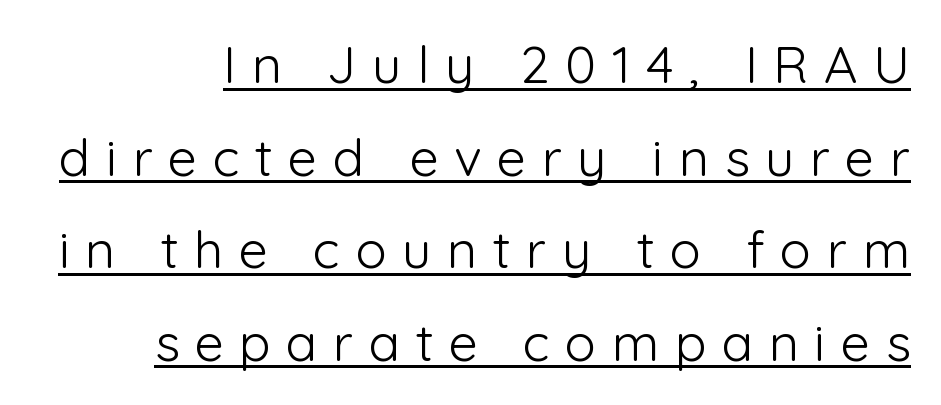
The image shows 52 px light sans-serif type, upright; set line spacing 1.78x, unusually wide letter spacing (+0.3 em), underlined; low stroke contrast and a medium x-height.
